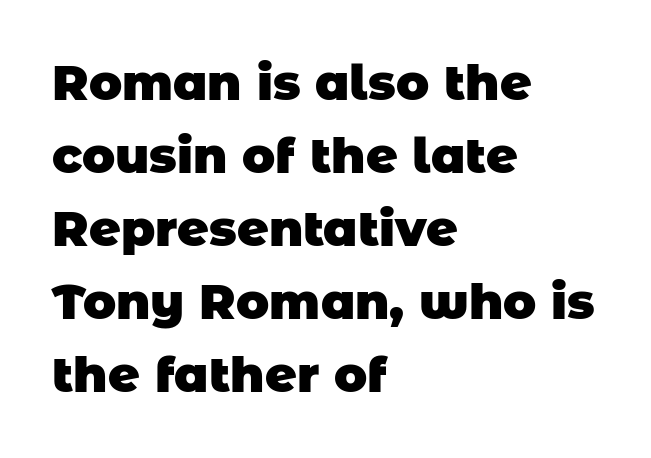
Q: Is the text bold? A: Yes.
Q: Is the typeface a serif or a sans-serif typeface? A: Sans-serif.
Q: Is the text underlined? A: No.
Q: How is the paragraph aligned? A: Left-aligned.
Q: Is the spacing between letters normal or unusually wide? A: Normal.
Q: Is the spacing between lines tight, normal or loose? A: Normal.
Q: Width (condensed, normal, or wide)? A: Normal.
Q: Stroke contrast? A: Low.
Q: x-height? A: Large.
Q: Monospaced? A: No.
